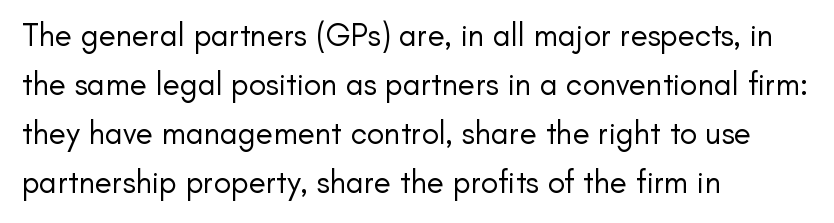
{"serif": "no", "italic": "no", "bold": "no", "weight": "regular", "width": "normal", "stroke_contrast": "low", "x_height": "small", "monospaced": "no", "underline": "no", "align": "left", "line_spacing": "normal", "line_spacing_ratio": 1.53, "letter_spacing": "normal", "letter_spacing_em": 0.0, "glyph_px": 32}
